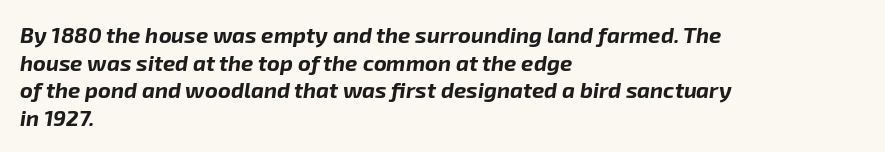
The image shows 22 px bold type, italic (leaning right); set left-aligned, normal line spacing (1.26x), normal letter spacing, not underlined.
